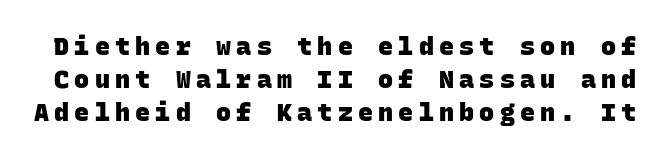
Strong, thick strokes mark this as bold type. In terms of leading, this rendering sits right in the middle. Look at the tracking — it's clearly loosened, letters drifting apart. The space directly below the letters is spotless.
